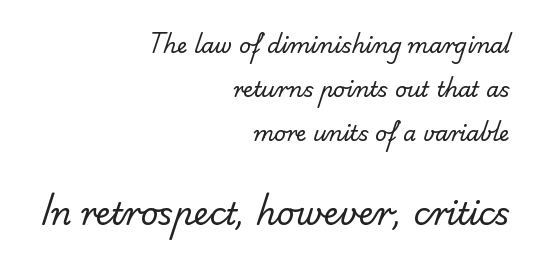
Nothing sits at the stroke ends, so this counts as sans-serif. This rendering leaves character spacing at its baseline value. Compared with a flush-left layout, this one pins lines to the opposite, right side. The face used here appears at its bigger size in the lower chunk. Decoration check: the copy has no underline.
